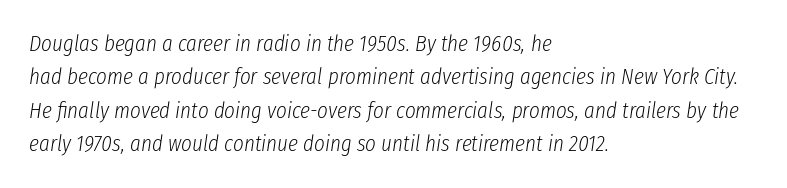
Q: Is the text bold? A: No.
Q: Is the text italic (slanted)? A: Yes, it leans right by about 8 degrees.
Q: Is the text underlined? A: No.
Q: How is the paragraph aligned? A: Left-aligned.
Q: Is the spacing between letters normal or unusually wide? A: Normal.
Q: Is the spacing between lines tight, normal or loose? A: Normal.
